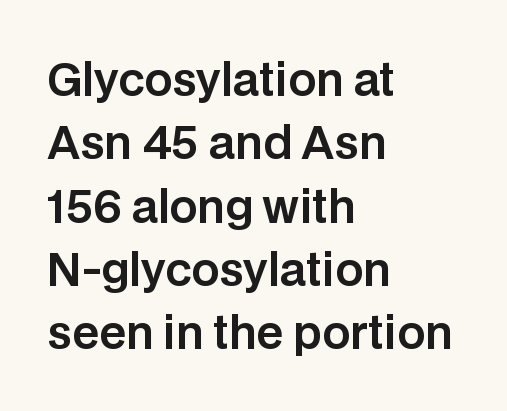
The image shows 44 px sans-serif type, upright; set left-aligned, normal line spacing (1.44x), normal letter spacing, not underlined; low stroke contrast and a large x-height.
